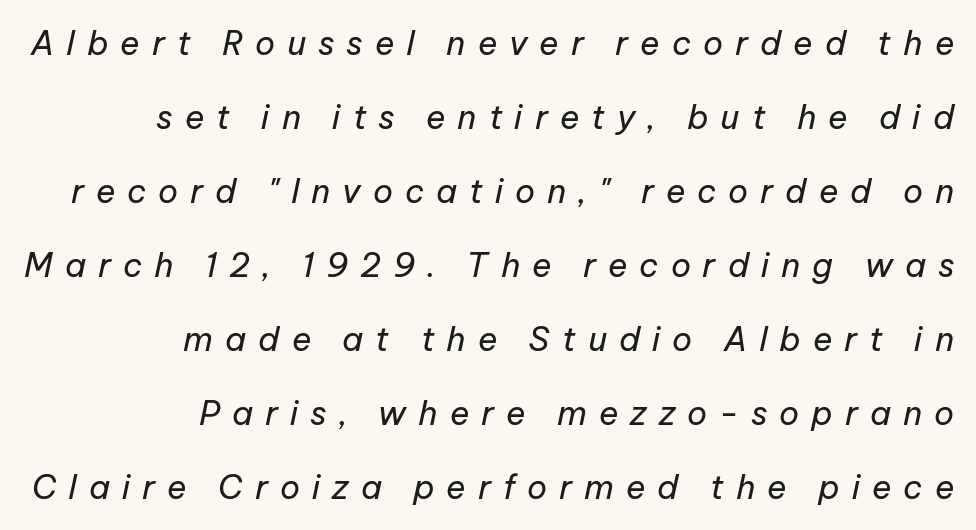
{"italic": "yes", "lean": "right", "slant_degrees": 12, "bold": "no", "weight": "regular", "width": "normal", "stroke_contrast": "low", "x_height": "medium", "monospaced": "no", "underline": "no", "align": "right", "line_spacing": "loose", "line_spacing_ratio": 2.24, "letter_spacing": "wide", "letter_spacing_em": 0.36, "glyph_px": 33}
